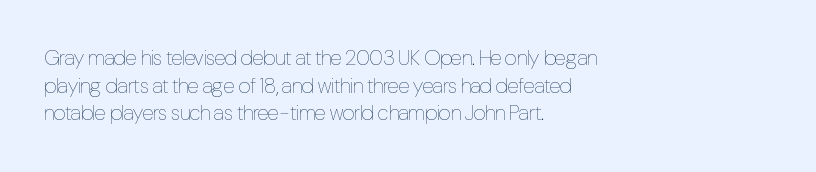
{"italic": "no", "bold": "no", "underline": "no", "align": "left", "line_spacing": "normal", "line_spacing_ratio": 1.31, "letter_spacing": "normal", "letter_spacing_em": 0.0, "glyph_px": 21}
